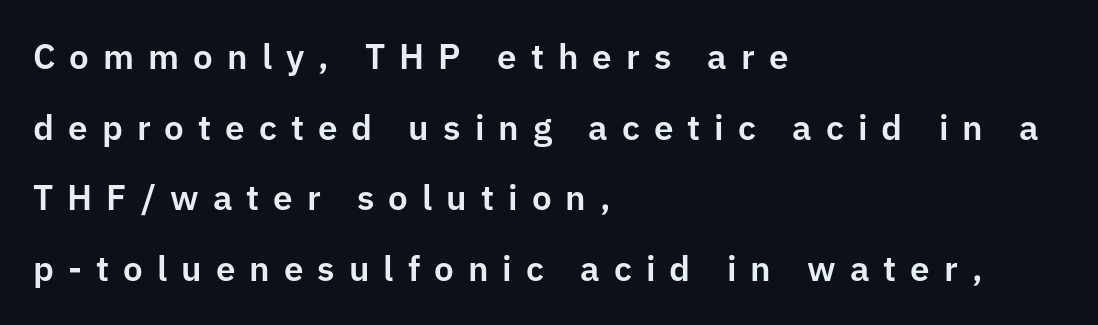
Style check: upright. The face used here is a sans, in the tradition of grotesques and geometrics. Think of a printed novel: that variable character pitch is what you see here. The foot of each line stays bare and open.
